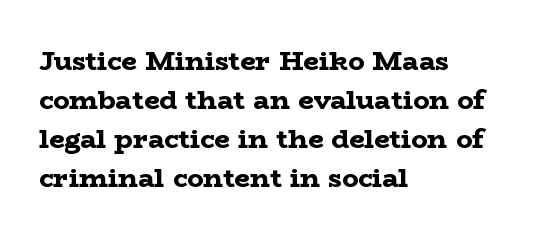
{"italic": "no", "bold": "yes", "underline": "no", "align": "left", "line_spacing": "normal", "line_spacing_ratio": 1.45, "letter_spacing": "normal", "letter_spacing_em": 0.0, "glyph_px": 27}
